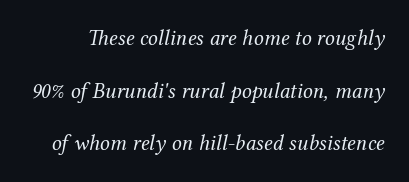
The image shows 22 px text type, italic (leaning right); set loose line spacing (2.39x), normal letter spacing, not underlined.
